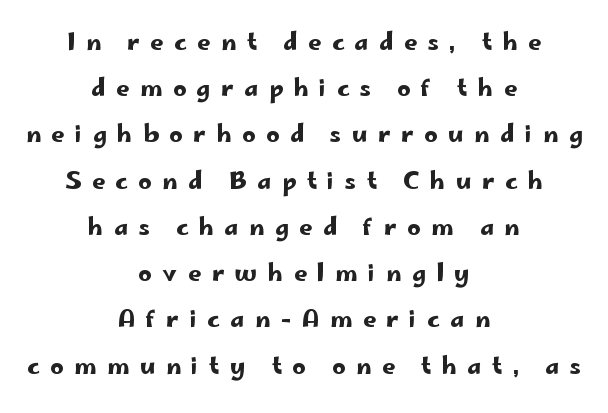
The image shows 23 px text type, upright; set centered, loose line spacing (2.01x), unusually wide letter spacing (+0.46 em), not underlined.
